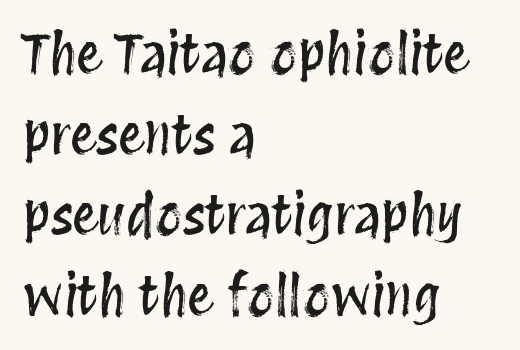
Q: Is the text italic (slanted)? A: No, it is upright.
Q: Is the text underlined? A: No.
Q: How is the paragraph aligned? A: Left-aligned.
Q: Is the spacing between letters normal or unusually wide? A: Normal.
Q: Is the spacing between lines tight, normal or loose? A: Normal.
Q: Width (condensed, normal, or wide)? A: Condensed.
Q: Stroke contrast? A: Medium.
Q: x-height? A: Large.
Q: Monospaced? A: No.
